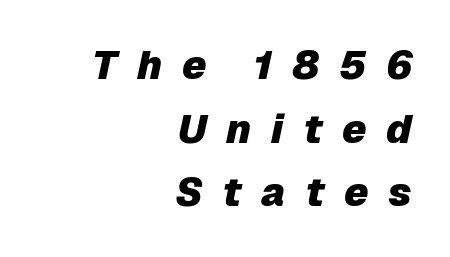
You'd pick this weight for a headline — it's a proper bold. Display-style spreading of the glyphs; the letterfit is very open. A bare baseline throughout the passage. Notice how the stems are inclined rather than vertical — that's the hallmark of italics. Horizontally, the lines are justified to the trailing edge only.
